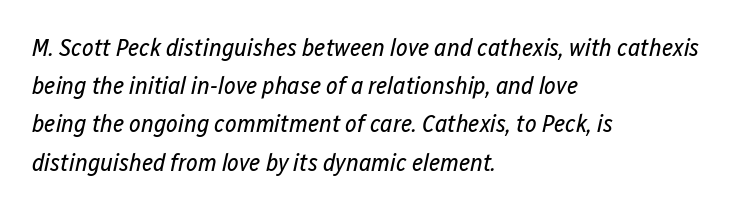
{"italic": "yes", "lean": "right", "slant_degrees": 12, "bold": "no", "underline": "no", "align": "left", "line_spacing": "normal", "line_spacing_ratio": 1.53, "letter_spacing": "normal", "letter_spacing_em": 0.0, "glyph_px": 25}
